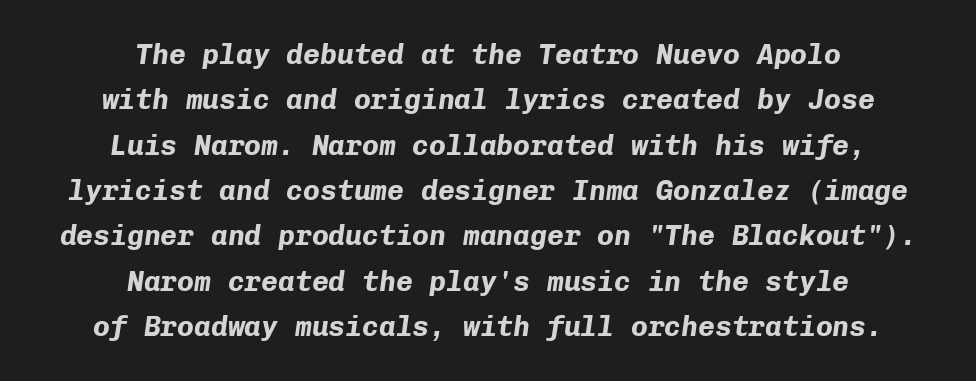
The image shows 28 px bold type, italic (leaning right), monospaced; set centered, normal line spacing (1.62x), normal letter spacing, not underlined; low stroke contrast and a medium x-height.
